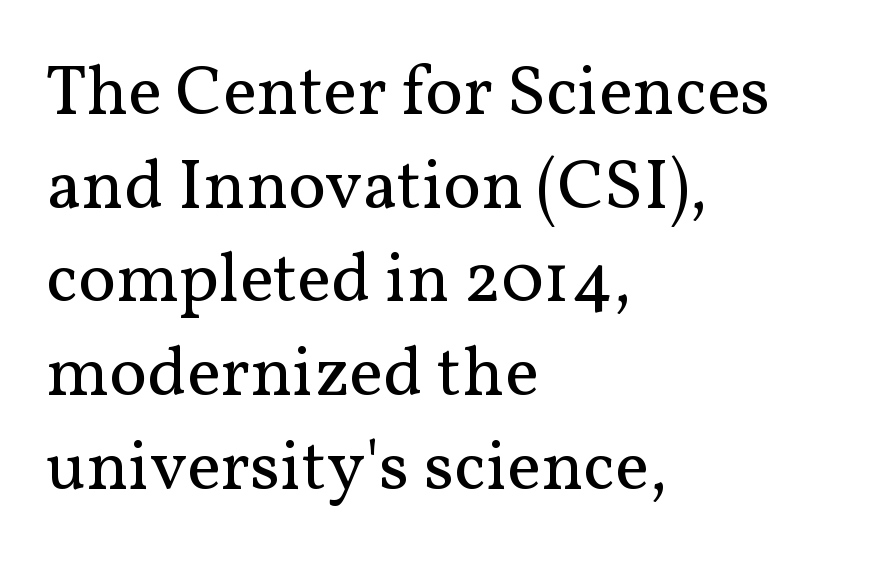
The image shows 71 px regular-weight serif type, upright; set left-aligned, normal line spacing (1.32x), normal letter spacing, not underlined; medium stroke contrast and a medium x-height.
